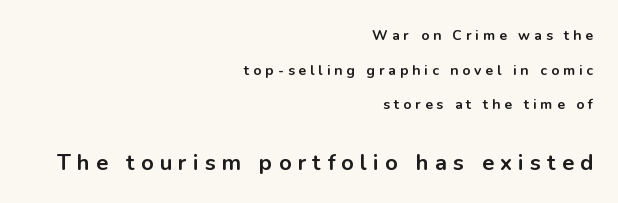
{"italic": "no", "bold": "yes", "underline": "no", "align": "right", "line_spacing": "loose", "line_spacing_ratio": 2.48, "letter_spacing": "wide", "letter_spacing_em": 0.28, "larger_block": "second", "size_ratio": 1.57, "glyph_px": 22}
